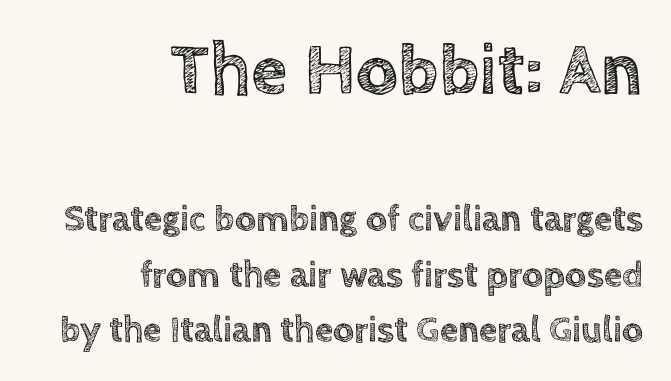
{"italic": "no", "width": "normal", "x_height": "large", "monospaced": "no", "underline": "no", "align": "right", "line_spacing": "normal", "line_spacing_ratio": 1.49, "letter_spacing": "normal", "letter_spacing_em": 0.0, "larger_block": "first", "size_ratio": 2.0, "glyph_px": 74}
